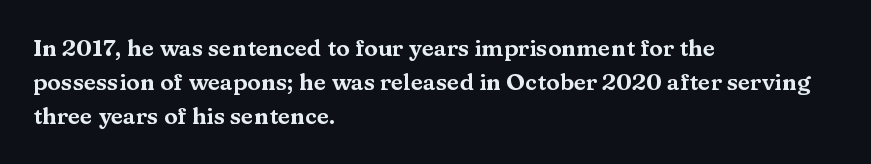
Clear beneath every line of the passage. Notice how descenders clear the ascenders below comfortably — that's standard leading. In terms of letterspacing, this is plain default setting. The lettering stays uniformly vertical, giving the passage a roman look. The lines in this sample share a left origin and differ only in where they stop.
